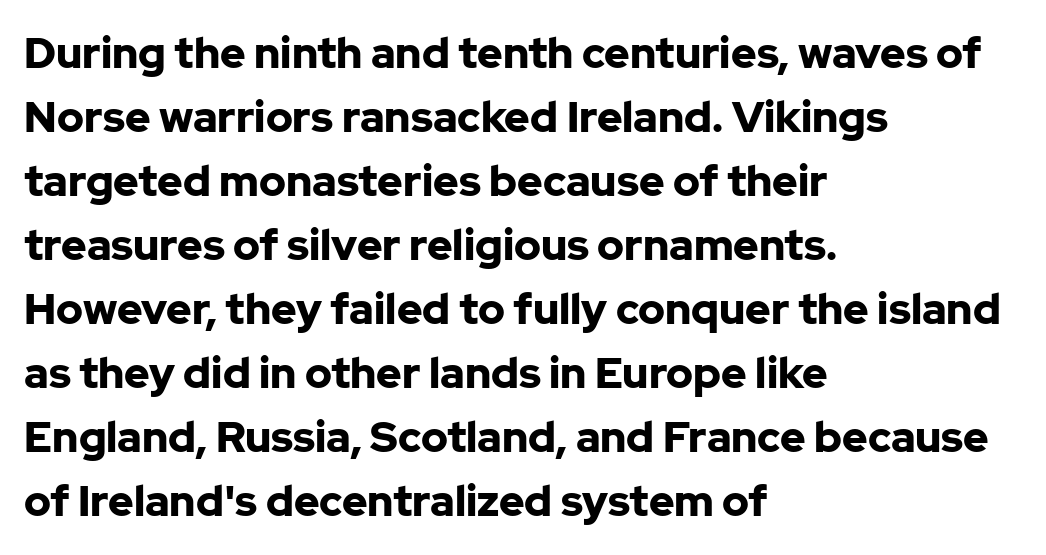
Q: Is the text bold? A: Yes.
Q: Is the text italic (slanted)? A: No, it is upright.
Q: Is the typeface a serif or a sans-serif typeface? A: Sans-serif.
Q: Is the text underlined? A: No.
Q: How is the paragraph aligned? A: Left-aligned.
Q: Is the spacing between letters normal or unusually wide? A: Normal.
Q: Is the spacing between lines tight, normal or loose? A: Normal.
Q: Width (condensed, normal, or wide)? A: Normal.
Q: Stroke contrast? A: Low.
Q: x-height? A: Medium.
Q: Monospaced? A: No.
